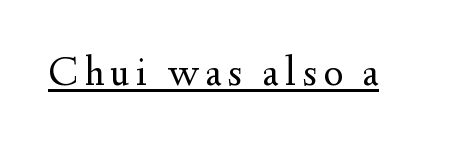
{"serif": "yes", "italic": "no", "bold": "no", "weight": "regular", "width": "normal", "stroke_contrast": "medium", "x_height": "small", "monospaced": "no", "underline": "yes", "glyph_px": 41}
